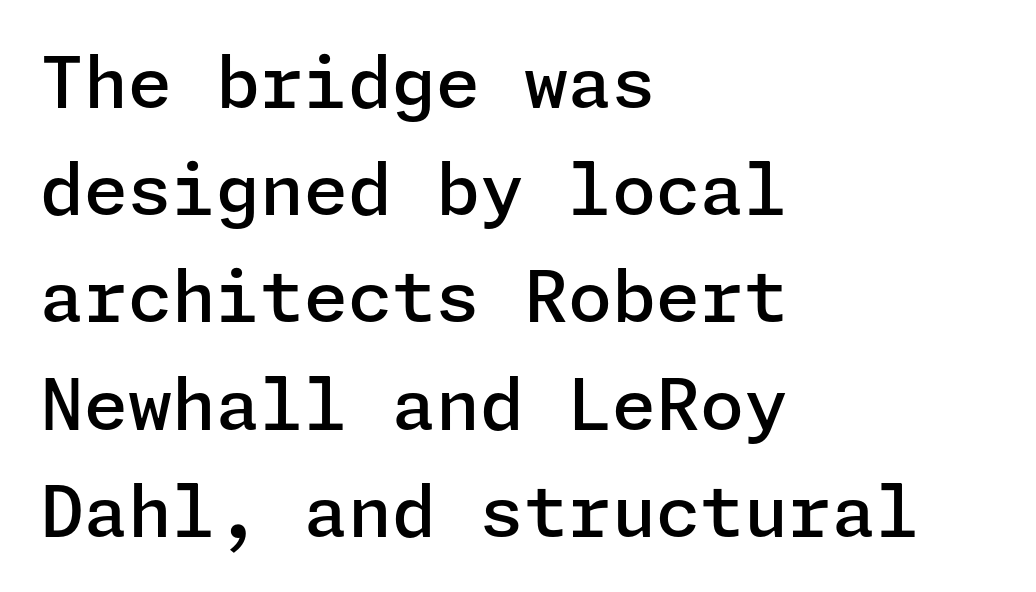
The image shows 71 px semibold sans-serif type, upright; set left-aligned, normal line spacing (1.51x), normal letter spacing, not underlined; low stroke contrast and a medium x-height.
